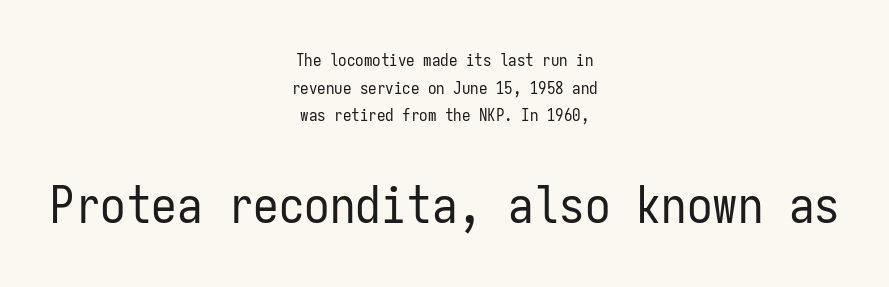
The font's upright variant was chosen for this text. Block two is the big one; block one sits smaller above it. Unlike a traditional serif, this face leaves its strokes unadorned. A bare baseline throughout the passage. These lines sit exactly where default settings would place them. Compared with a typical body face, this is equally light or lighter still.
